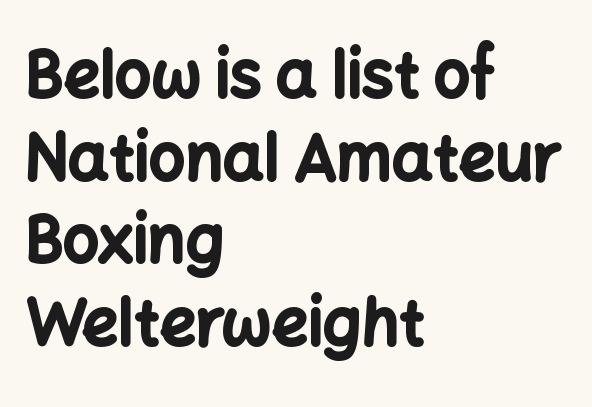
{"serif": "no", "italic": "no", "bold": "yes", "weight": "bold", "width": "normal", "stroke_contrast": "low", "x_height": "medium", "monospaced": "no", "underline": "no", "align": "left", "line_spacing": "normal", "line_spacing_ratio": 1.29, "letter_spacing": "normal", "letter_spacing_em": 0.0, "glyph_px": 64}
